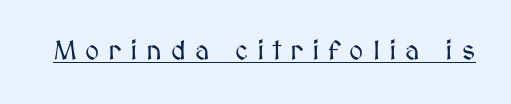
You could only call the tracking loose — the letters float apart. This rendering features underlined lettering. Posture: upright roman.
